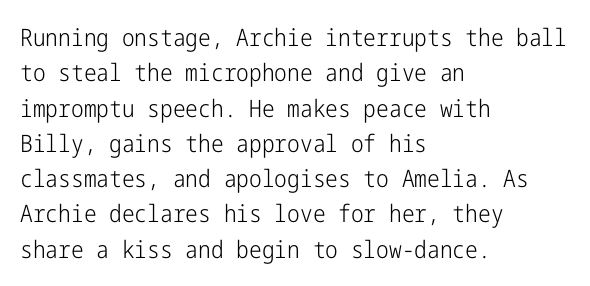
The image shows 24 px text type, upright; set left-aligned, normal line spacing (1.47x), normal letter spacing, not underlined.
